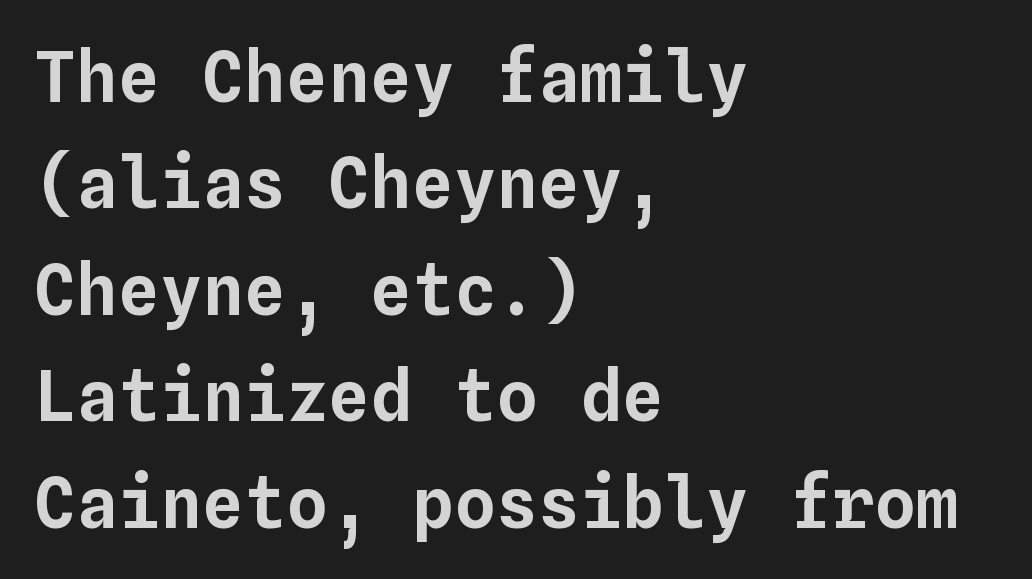
The image shows 70 px text type, upright, monospaced; set left-aligned, normal line spacing (1.52x), normal letter spacing, not underlined; low stroke contrast and a medium x-height.
